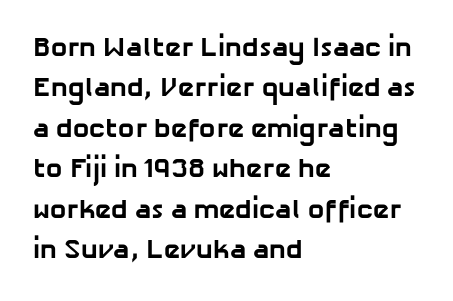
{"bold": "yes", "underline": "no", "align": "left", "line_spacing": "normal", "line_spacing_ratio": 1.5, "letter_spacing": "normal", "letter_spacing_em": 0.0, "glyph_px": 27}
